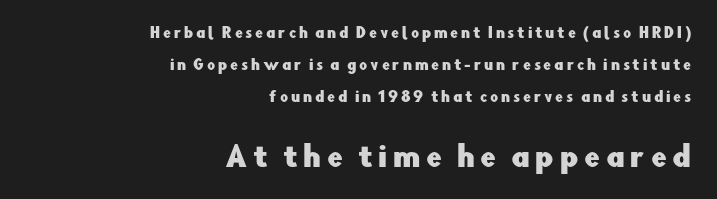
The lines are spread far apart with generous leading. Letters rest on an invisible, unmarked baseline. The face used here is proportionally spaced, like ordinary book or web type. This rendering widens character spacing well past its baseline value.
